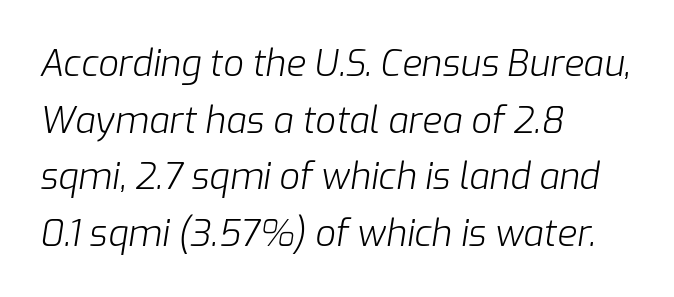
Weight: regular or lighter. Horizontally, the lines are justified to the leading edge only. Descender tails drop into unmarked territory. The lines sit at an ordinary, default distance from one another. It's the slanting kind of type. Words appear dense and cohesive because spacing is normal.
